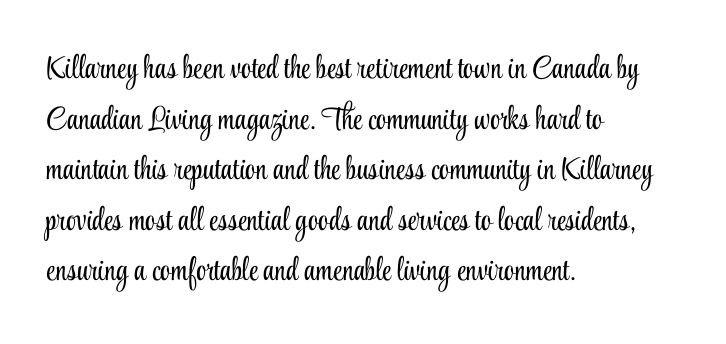
{"serif": "yes", "bold": "no", "weight": "light", "width": "condensed", "stroke_contrast": "low", "x_height": "small", "monospaced": "no", "underline": "no", "align": "left", "line_spacing": "normal", "line_spacing_ratio": 1.58, "letter_spacing": "normal", "letter_spacing_em": 0.0, "glyph_px": 32}
